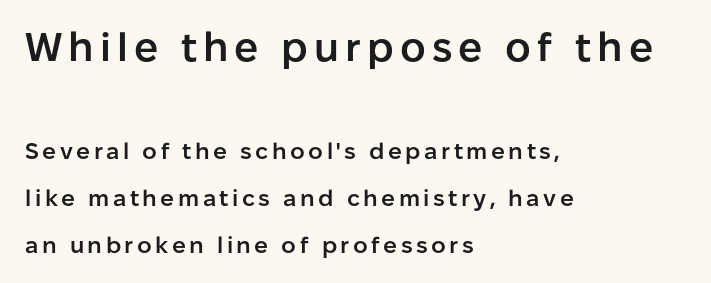
{"serif": "no", "italic": "no", "bold": "semi", "weight": "semibold", "width": "normal", "stroke_contrast": "low", "x_height": "medium", "monospaced": "no", "underline": "no", "align": "left", "line_spacing": "loose", "line_spacing_ratio": 2.03, "larger_block": "first", "size_ratio": 1.74, "glyph_px": 40}
